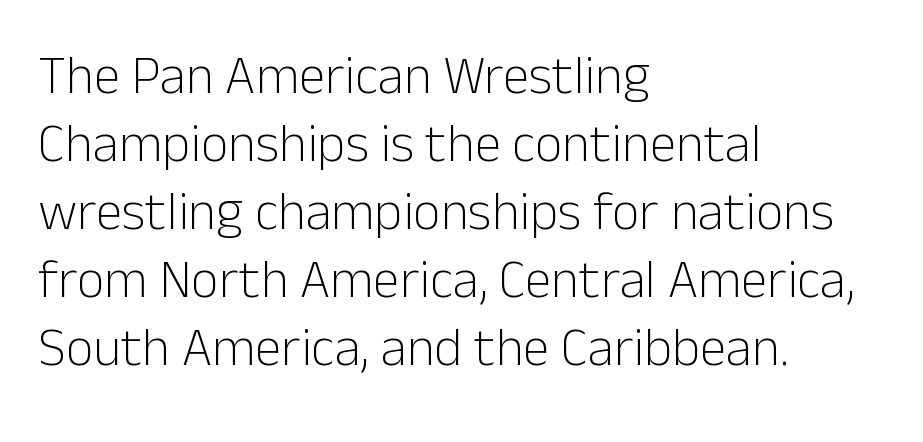
{"serif": "no", "italic": "no", "bold": "no", "weight": "light", "width": "normal", "stroke_contrast": "low", "x_height": "medium", "monospaced": "no", "underline": "no", "align": "left", "line_spacing": "normal", "line_spacing_ratio": 1.26, "letter_spacing": "normal", "letter_spacing_em": 0.0, "glyph_px": 54}
